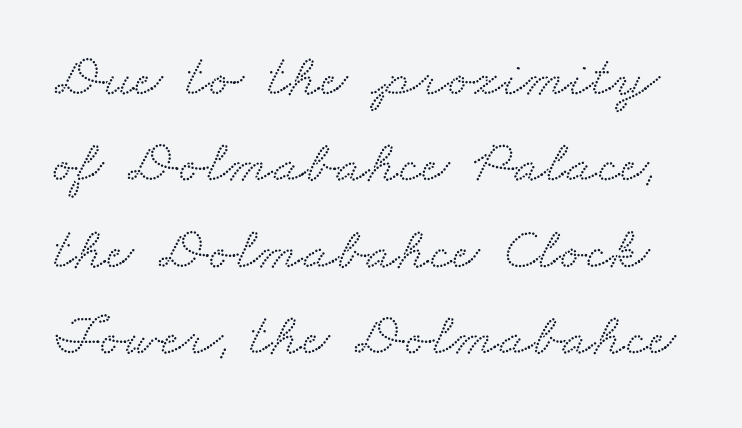
{"serif": "yes", "width": "wide", "stroke_contrast": "low", "x_height": "small", "monospaced": "no", "underline": "no", "line_spacing": "normal", "line_spacing_ratio": 1.44, "letter_spacing": "normal", "letter_spacing_em": 0.0, "glyph_px": 60}
